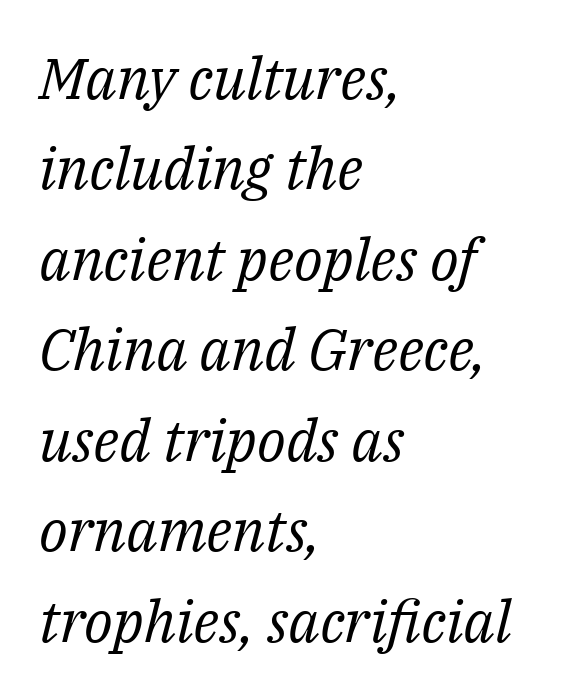
Q: Is the text bold? A: No.
Q: Is the text italic (slanted)? A: Yes, it leans right by about 14 degrees.
Q: Is the typeface a serif or a sans-serif typeface? A: Serif.
Q: Is the text underlined? A: No.
Q: How is the paragraph aligned? A: Left-aligned.
Q: Is the spacing between letters normal or unusually wide? A: Normal.
Q: Is the spacing between lines tight, normal or loose? A: Normal.
Q: Width (condensed, normal, or wide)? A: Normal.
Q: Stroke contrast? A: Medium.
Q: x-height? A: Medium.
Q: Monospaced? A: No.
